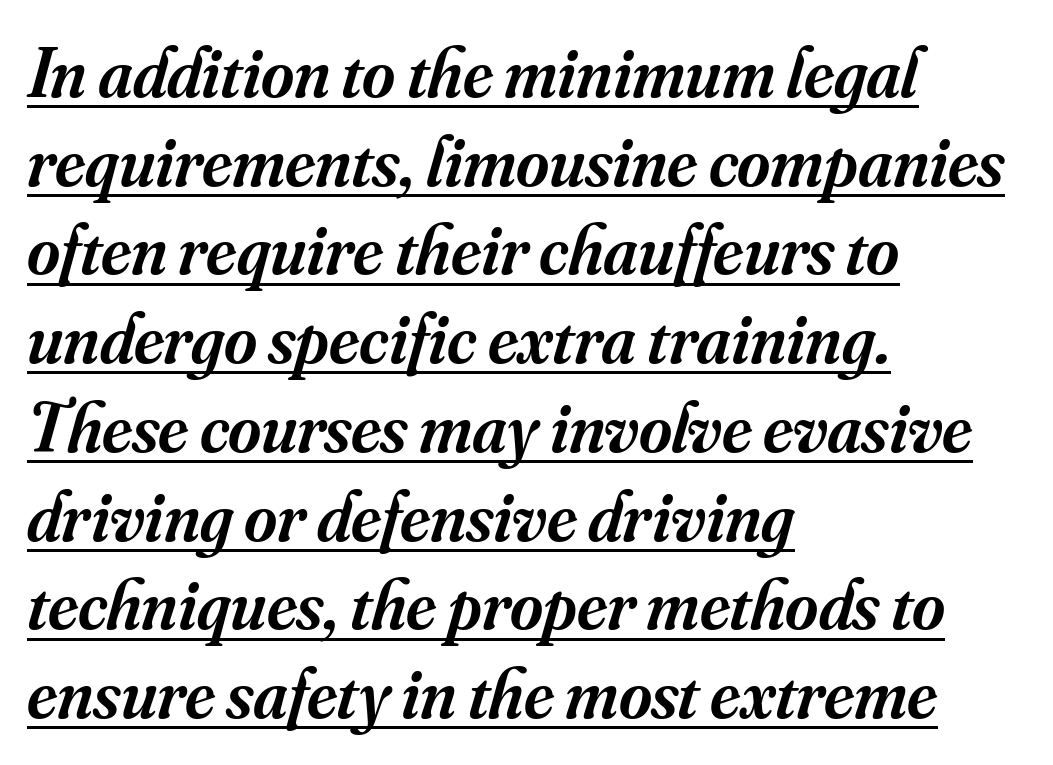
{"serif": "yes", "italic": "yes", "lean": "right", "slant_degrees": 16, "bold": "semi", "weight": "semibold", "width": "normal", "stroke_contrast": "medium", "x_height": "small", "monospaced": "no", "underline": "yes", "align": "left", "line_spacing": "normal", "line_spacing_ratio": 1.25, "letter_spacing": "normal", "letter_spacing_em": 0.0, "glyph_px": 71}
